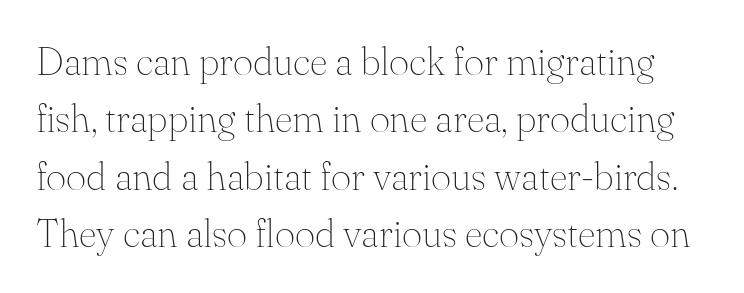
Q: Is the text bold? A: No.
Q: Is the text italic (slanted)? A: No, it is upright.
Q: Is the typeface a serif or a sans-serif typeface? A: Serif.
Q: Is the text underlined? A: No.
Q: Is the spacing between letters normal or unusually wide? A: Normal.
Q: Is the spacing between lines tight, normal or loose? A: Normal.
Q: Width (condensed, normal, or wide)? A: Normal.
Q: Stroke contrast? A: Medium.
Q: x-height? A: Small.
Q: Monospaced? A: No.
